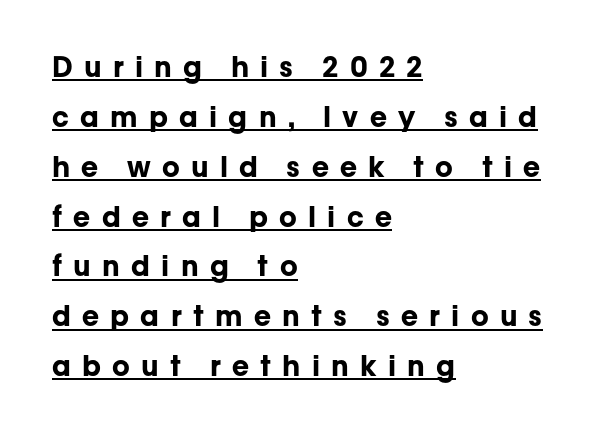
{"serif": "no", "italic": "no", "bold": "yes", "weight": "bold", "width": "normal", "stroke_contrast": "low", "x_height": "medium", "monospaced": "no", "underline": "yes", "align": "left", "line_spacing_ratio": 1.78, "letter_spacing": "wide", "letter_spacing_em": 0.4, "glyph_px": 28}
